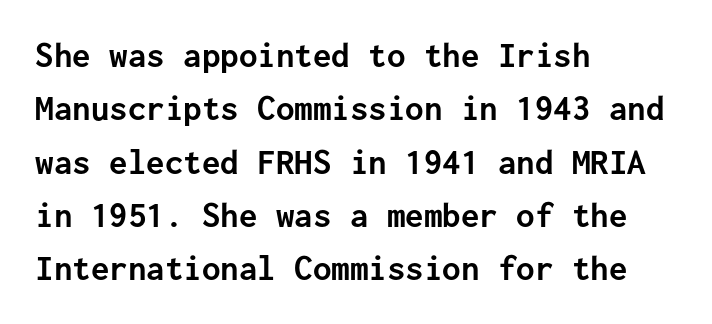
Is this a sans? Yes — the strokes have no serifs. You could count columns in this text — the font is strictly monospaced. The strip under each line holds only bare page. The designer left line spacing at the default. Caption: bold face, heavy strokes.
